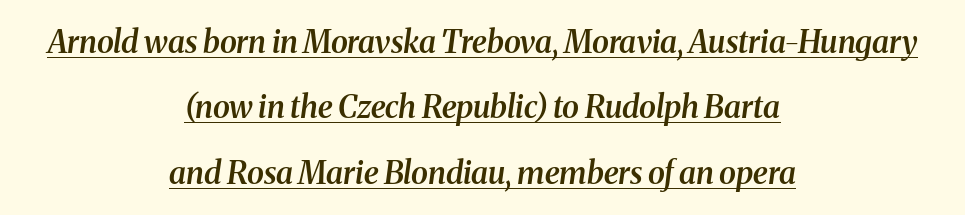
Q: Is the text bold? A: Semi-bold.
Q: Is the text italic (slanted)? A: Yes, it leans right by about 8 degrees.
Q: Is the typeface a serif or a sans-serif typeface? A: Serif.
Q: Is the text underlined? A: Yes.
Q: How is the paragraph aligned? A: Centered.
Q: Is the spacing between letters normal or unusually wide? A: Normal.
Q: Is the spacing between lines tight, normal or loose? A: Loose.
Q: Width (condensed, normal, or wide)? A: Normal.
Q: Stroke contrast? A: Medium.
Q: x-height? A: Medium.
Q: Monospaced? A: No.
